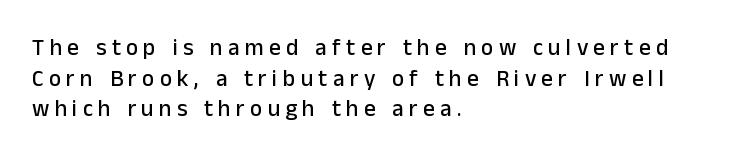
Q: Is the text italic (slanted)? A: No, it is upright.
Q: Is the text underlined? A: No.
Q: How is the paragraph aligned? A: Left-aligned.
Q: Is the spacing between letters normal or unusually wide? A: Unusually wide.
Q: Is the spacing between lines tight, normal or loose? A: Normal.
